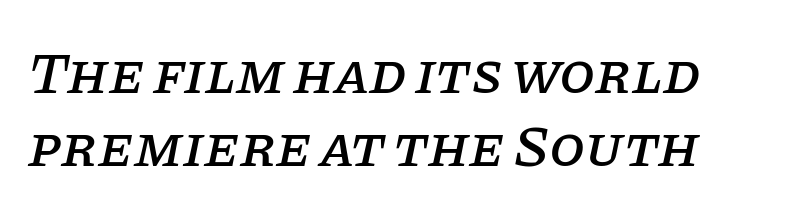
{"serif": "yes", "italic": "yes", "lean": "right", "slant_degrees": 11, "width": "normal", "stroke_contrast": "low", "x_height": "large", "monospaced": "no", "underline": "no", "line_spacing": "normal", "line_spacing_ratio": 1.26, "letter_spacing": "normal", "letter_spacing_em": 0.0, "glyph_px": 58}
